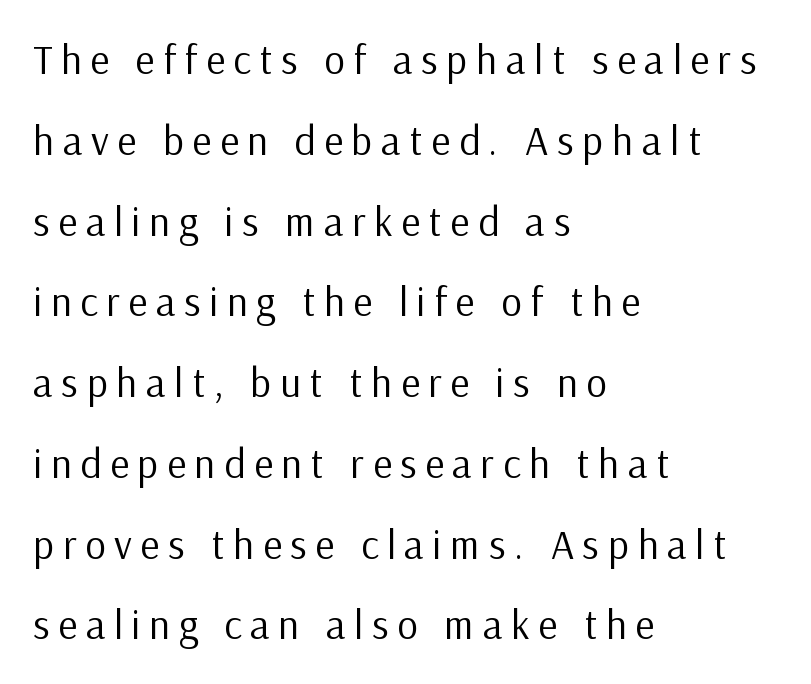
The space between consecutive lines is lavish. All the whitespace from short lines collects on the right. Serifs: no, the terminals of the letterforms are clean. Check the space under the baseline: it is left empty. Glyph-to-glyph distance is far greater than everyday printed text. The passage shown is typed in a proportional face where columns would drift.
